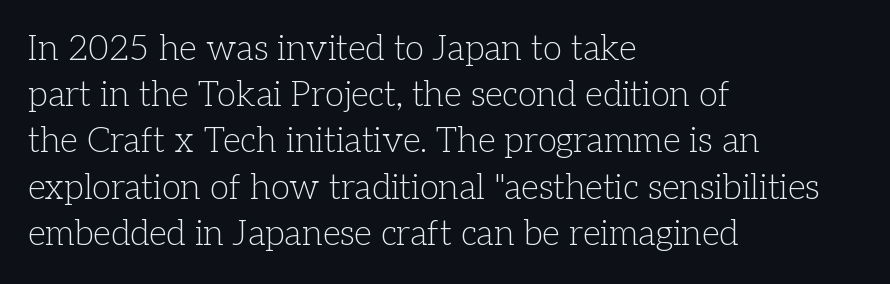
Q: Is the text bold? A: No.
Q: Is the text italic (slanted)? A: No, it is upright.
Q: Is the typeface a serif or a sans-serif typeface? A: Serif.
Q: Is the text underlined? A: No.
Q: How is the paragraph aligned? A: Left-aligned.
Q: Is the spacing between letters normal or unusually wide? A: Normal.
Q: Is the spacing between lines tight, normal or loose? A: Normal.
Q: Width (condensed, normal, or wide)? A: Normal.
Q: Stroke contrast? A: Low.
Q: x-height? A: Medium.
Q: Monospaced? A: No.
